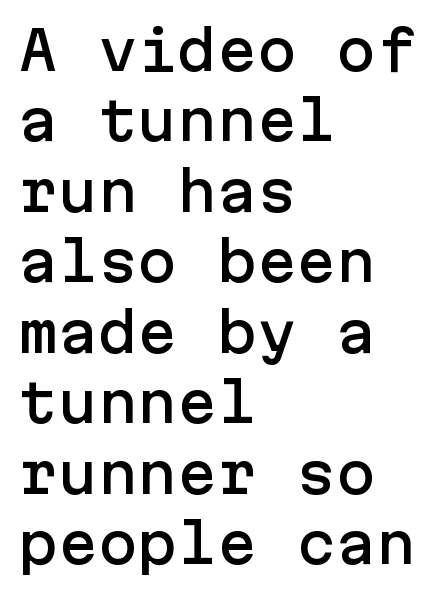
The image shows 53 px sans-serif type, upright; set left-aligned, normal line spacing (1.33x), normal letter spacing, not underlined; low stroke contrast and a medium x-height.
